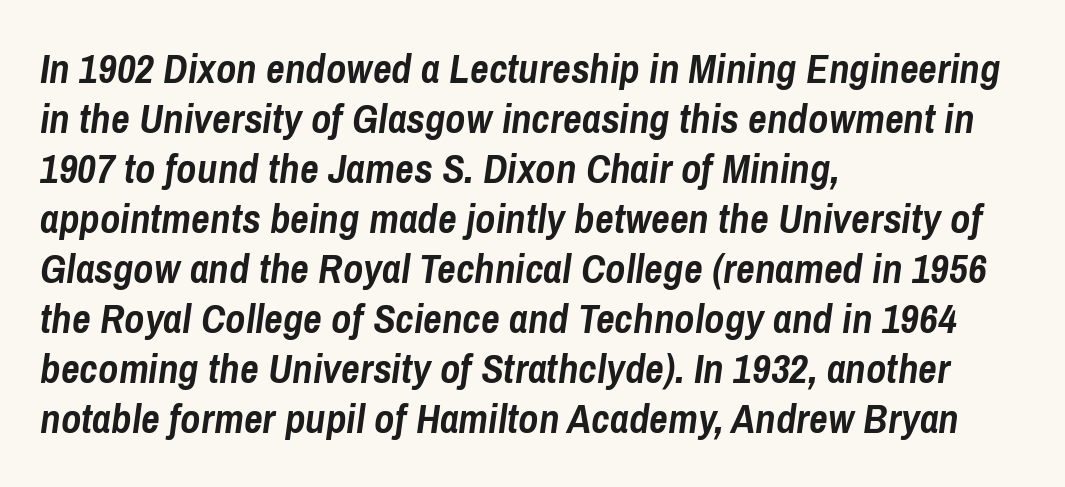
Q: Is the text bold? A: Yes.
Q: Is the text italic (slanted)? A: Yes, it leans right by about 8 degrees.
Q: Is the text underlined? A: No.
Q: How is the paragraph aligned? A: Left-aligned.
Q: Is the spacing between letters normal or unusually wide? A: Normal.
Q: Width (condensed, normal, or wide)? A: Condensed.
Q: Stroke contrast? A: Low.
Q: x-height? A: Medium.
Q: Monospaced? A: No.
